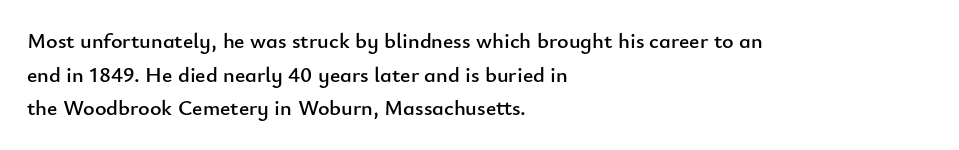
One glance says typical: line gaps are just what's usual. The letters stand upright; this is a roman face. The gap between lines stays unmarked. These lines keep a tight, regular rhythm from letter to letter. Casual observation: everything's shoved over to the left.
